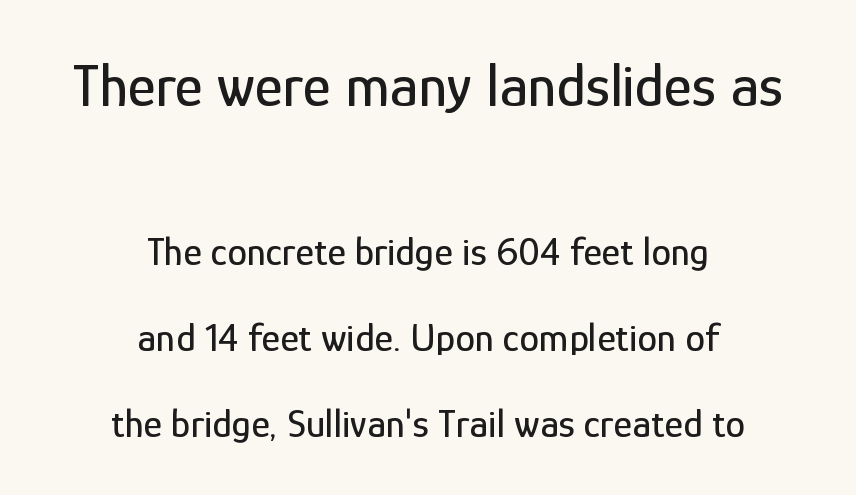
Q: Is the text italic (slanted)? A: No, it is upright.
Q: Is the typeface a serif or a sans-serif typeface? A: Sans-serif.
Q: Is the text underlined? A: No.
Q: How is the paragraph aligned? A: Centered.
Q: Is the spacing between letters normal or unusually wide? A: Normal.
Q: Is the spacing between lines tight, normal or loose? A: Loose.
Q: Which block of text is set in a larger size, the first (top) or the second (bottom)? A: The first (top) one.
Q: Width (condensed, normal, or wide)? A: Condensed.
Q: Stroke contrast? A: Low.
Q: x-height? A: Medium.
Q: Monospaced? A: No.
